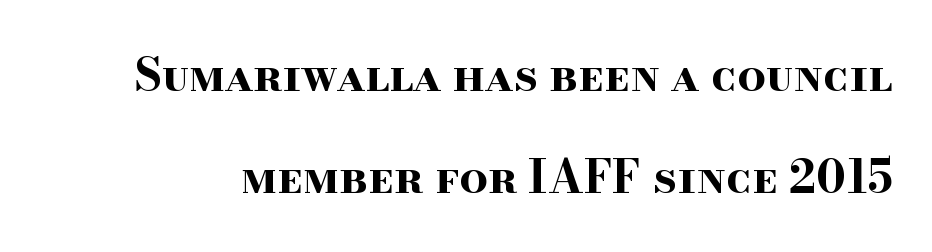
The image shows 45 px bold, wide serif type, upright; set loose line spacing (2.27x), normal letter spacing, not underlined; high stroke contrast and a small x-height.
